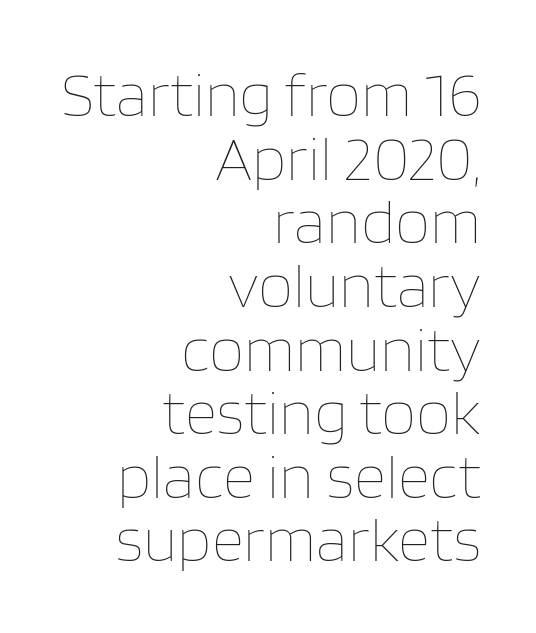
{"italic": "no", "bold": "no", "weight": "thin", "width": "normal", "stroke_contrast": "low", "x_height": "large", "monospaced": "no", "underline": "no", "align": "right", "line_spacing": "tight", "line_spacing_ratio": 1.01, "letter_spacing": "normal", "letter_spacing_em": 0.0, "glyph_px": 63}
